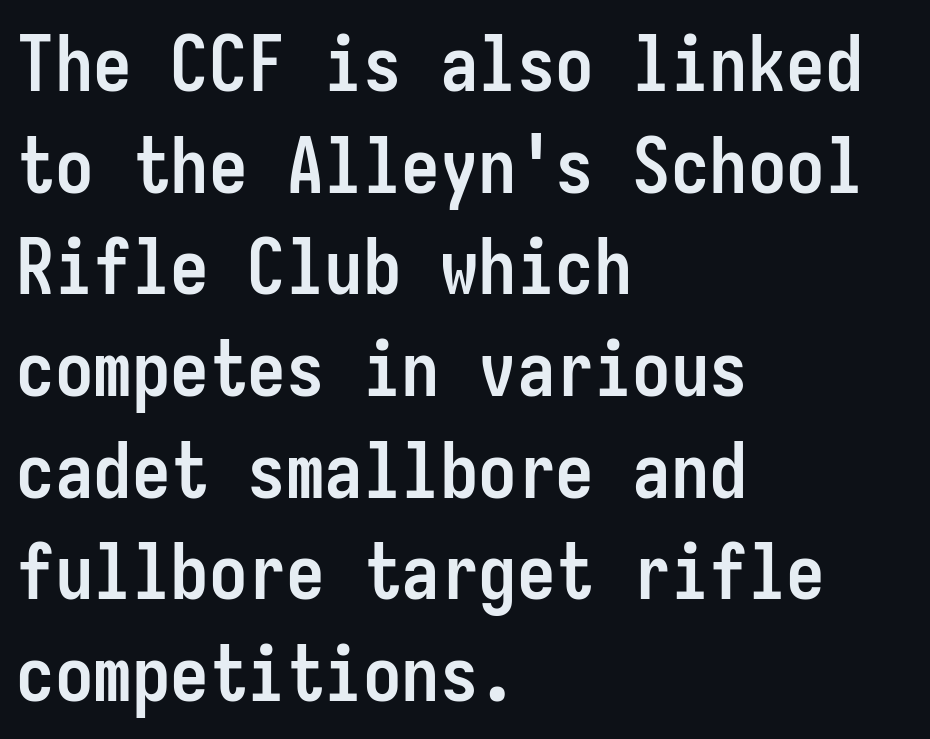
{"serif": "no", "italic": "no", "bold": "yes", "weight": "semibold", "width": "condensed", "stroke_contrast": "low", "x_height": "medium", "monospaced": "yes", "underline": "no", "align": "left", "line_spacing": "normal", "line_spacing_ratio": 1.32, "letter_spacing": "normal", "letter_spacing_em": 0.0, "glyph_px": 77}
